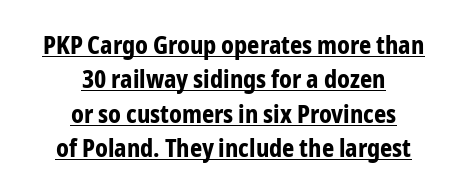
The image shows 24 px bold type, upright; set centered, normal line spacing (1.43x), normal letter spacing, underlined.
